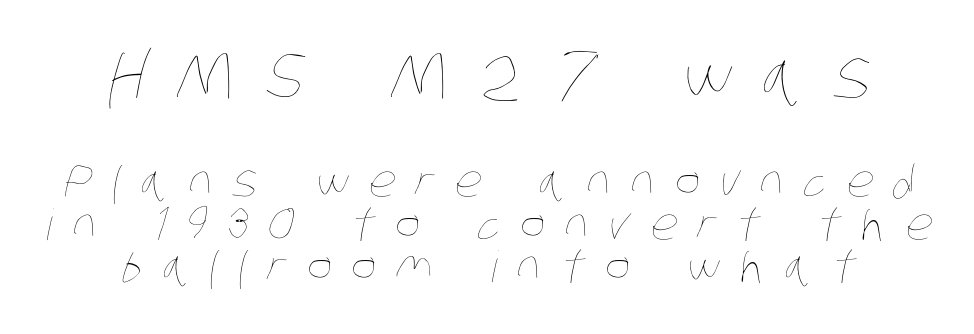
Type size steps down from the first block to the second. Inter-character spacing is expanded well beyond the font's built-in metrics. The string is rendered with underlining switched off. This block would grow much taller if given ordinary leading; it's compressed now. On a weight scale, this lands at 450 or below. Note the varied advance widths — an 'i' is clearly narrower than an 'm'.
